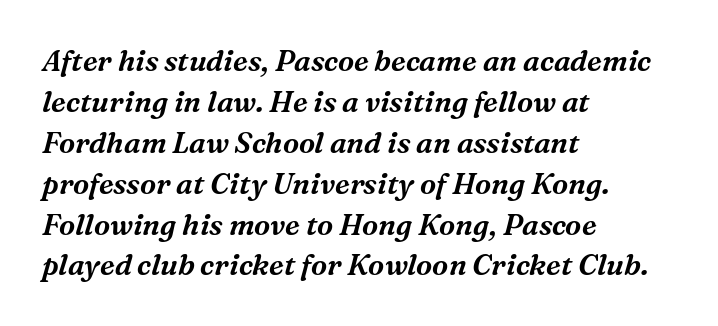
Q: Is the text italic (slanted)? A: Yes, it leans right by about 16 degrees.
Q: Is the typeface a serif or a sans-serif typeface? A: Serif.
Q: Is the text underlined? A: No.
Q: How is the paragraph aligned? A: Left-aligned.
Q: Is the spacing between letters normal or unusually wide? A: Normal.
Q: Is the spacing between lines tight, normal or loose? A: Normal.
Q: Width (condensed, normal, or wide)? A: Normal.
Q: Stroke contrast? A: Medium.
Q: x-height? A: Medium.
Q: Monospaced? A: No.
